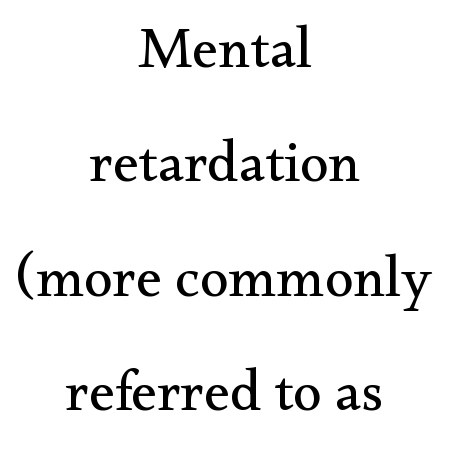
Letter spacing: default. These lines stand farther apart than default settings would place them. Note: serifs present on the glyphs. The glyphs are unaccompanied by any horizontal stroke below them.
